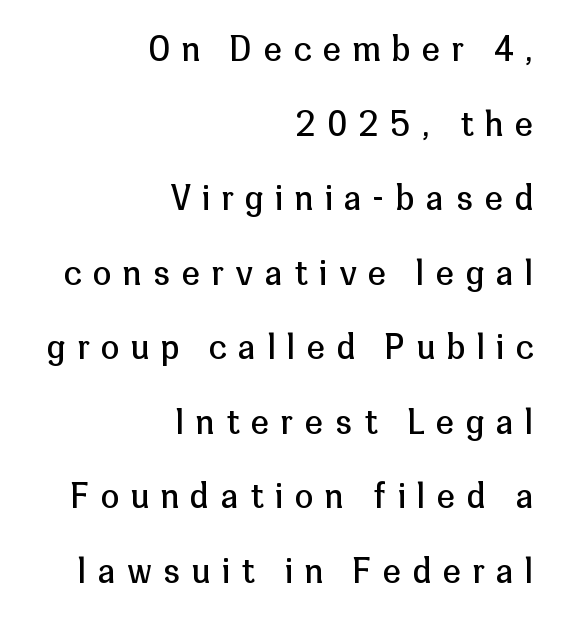
The image shows 33 px regular-weight sans-serif type, upright; set right-aligned, loose line spacing (2.26x), unusually wide letter spacing (+0.36 em), not underlined; low stroke contrast and a medium x-height.
